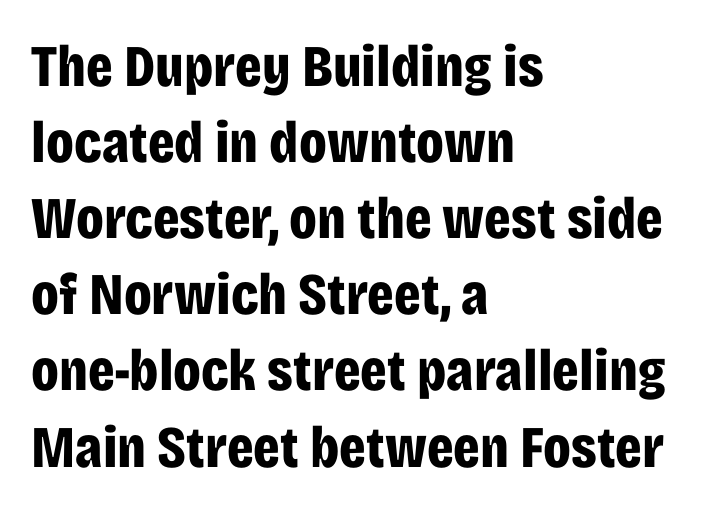
A classic flush-left, rag-right setting is used for this passage. The designer left line spacing at the default. Ascenders rise straight up at ninety degrees. In terms of weight, the rendering is a true, heavy bold. The type family on display is of the sans-serif kind. Here the glyphs are tracked normally, forming tight word shapes.
